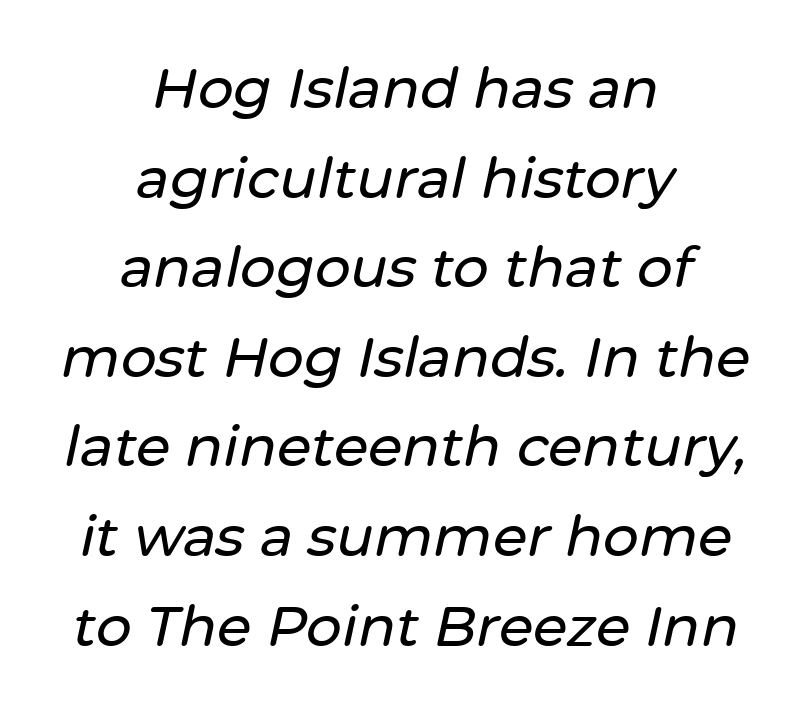
Q: Is the text italic (slanted)? A: Yes, it leans right by about 12 degrees.
Q: Is the text underlined? A: No.
Q: How is the paragraph aligned? A: Centered.
Q: Is the spacing between letters normal or unusually wide? A: Normal.
Q: Is the spacing between lines tight, normal or loose? A: Normal.
Q: Width (condensed, normal, or wide)? A: Normal.
Q: Stroke contrast? A: Low.
Q: x-height? A: Medium.
Q: Monospaced? A: No.
